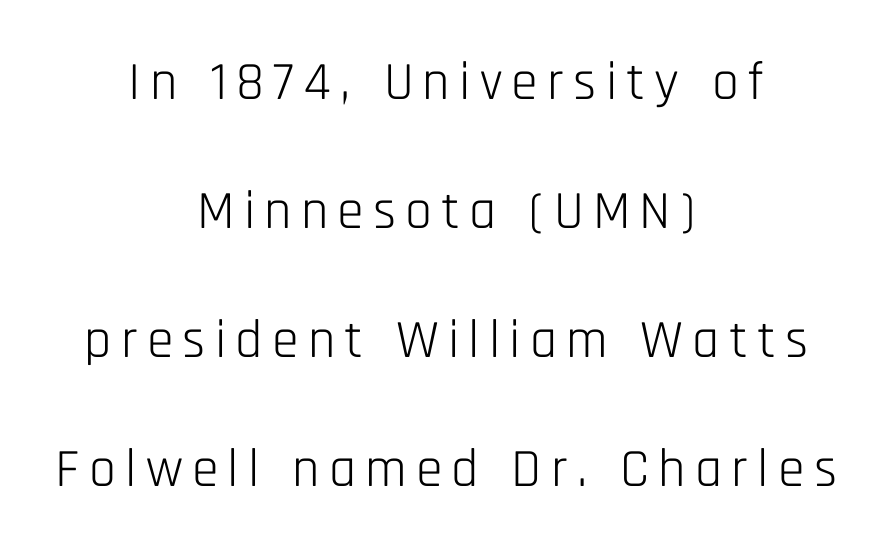
The image shows 54 px light, condensed sans-serif type, upright; set centered, loose line spacing (2.39x), not underlined; low stroke contrast and a large x-height.
